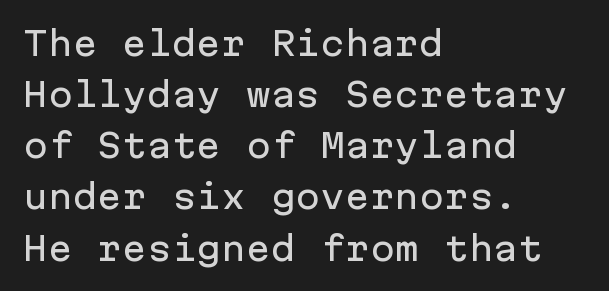
{"serif": "no", "italic": "no", "width": "normal", "stroke_contrast": "low", "x_height": "medium", "monospaced": "yes", "underline": "no", "align": "left", "line_spacing": "normal", "line_spacing_ratio": 1.55, "letter_spacing": "normal", "letter_spacing_em": 0.0, "glyph_px": 33}
